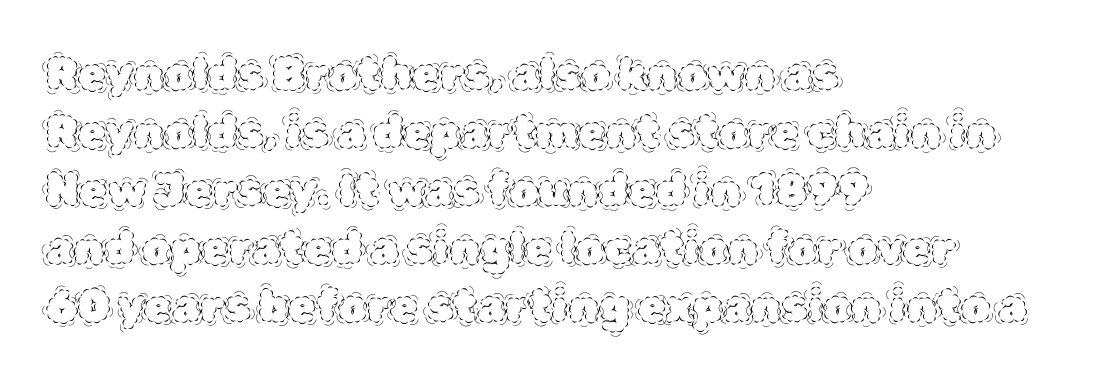
{"italic": "no", "bold": "no", "weight": "thin", "width": "normal", "x_height": "large", "monospaced": "no", "underline": "no", "align": "left", "line_spacing": "normal", "line_spacing_ratio": 1.29, "letter_spacing": "normal", "letter_spacing_em": 0.0, "glyph_px": 45}
